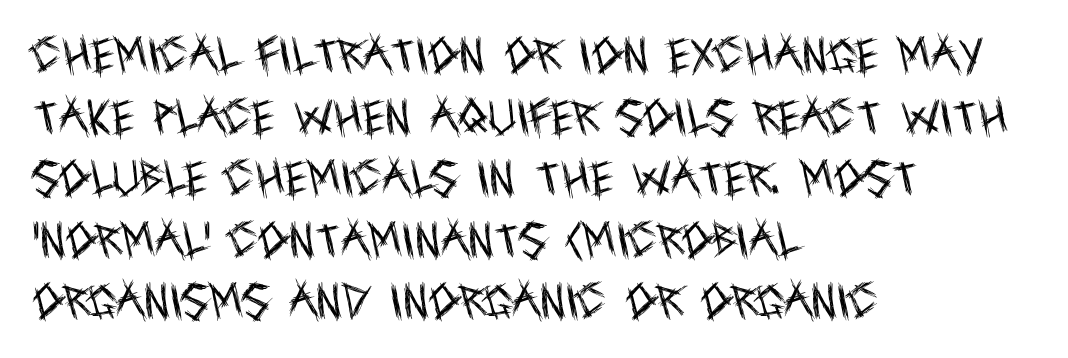
Posture: upright roman. Classification — sans serif. The typeface has the unassuming heft of standard copy or less. A classic flush-left, rag-right setting is used for this passage. Short note: letters normally spaced. These lines are rendered in a variable-pitch font.
